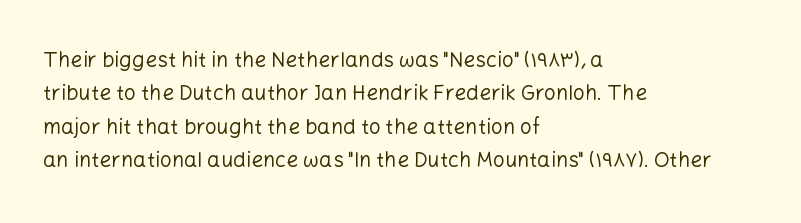
How would I describe the line gaps? Plain and ordinary. Weight: in the light-to-regular range. The type is set solid horizontally, with unmodified tracking. The lines are quadded left.
